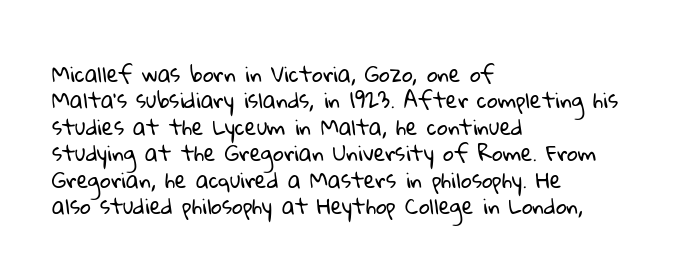
{"bold": "no", "underline": "no", "align": "left", "line_spacing": "normal", "line_spacing_ratio": 1.26, "letter_spacing": "normal", "letter_spacing_em": 0.0, "glyph_px": 21}
